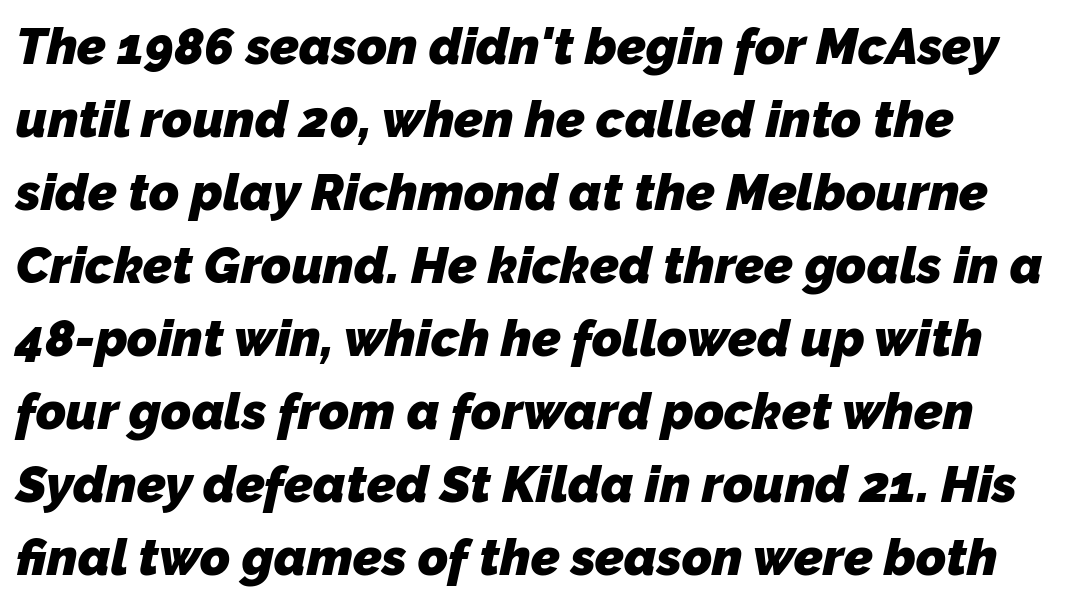
The strip under each line holds only bare page. How are the letters spaced? Ordinarily, with no added tracking. Compared with an ordinary text face, these strokes are far heavier — a full bold. Observe the absence of serifs on each vertical stroke in this sample. A normal amount of white space separates one row of letters from the next. The rendering anchors every line to the left-hand side.
